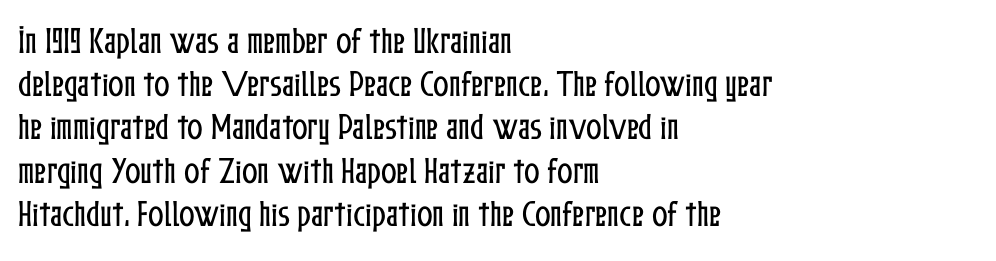
Q: Is the text italic (slanted)? A: No, it is upright.
Q: Is the text underlined? A: No.
Q: How is the paragraph aligned? A: Left-aligned.
Q: Is the spacing between letters normal or unusually wide? A: Normal.
Q: Is the spacing between lines tight, normal or loose? A: Normal.
Q: Width (condensed, normal, or wide)? A: Condensed.
Q: Stroke contrast? A: Low.
Q: x-height? A: Medium.
Q: Monospaced? A: No.
